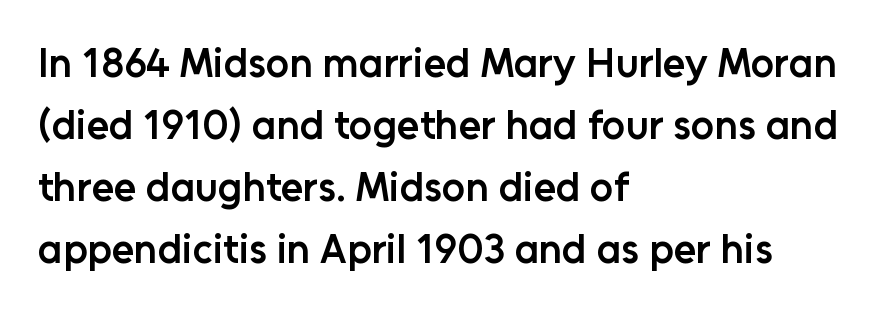
{"serif": "no", "italic": "no", "bold": "semi", "weight": "semibold", "width": "normal", "stroke_contrast": "low", "x_height": "medium", "monospaced": "no", "underline": "no", "align": "left", "line_spacing": "normal", "line_spacing_ratio": 1.51, "letter_spacing": "normal", "letter_spacing_em": 0.0, "glyph_px": 41}
